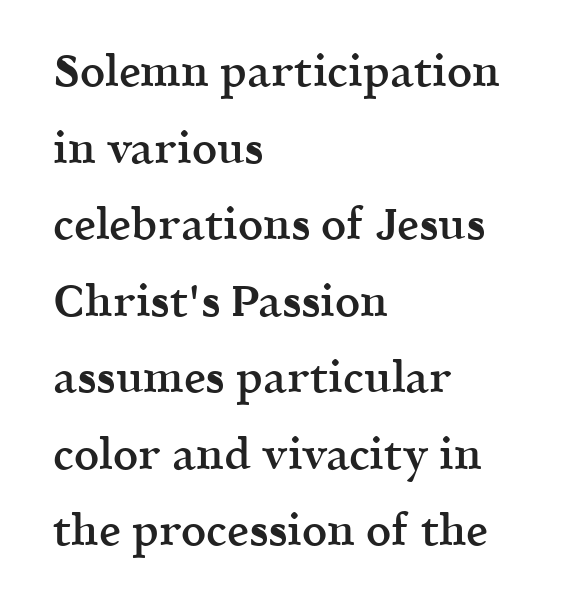
{"serif": "yes", "italic": "no", "bold": "semi", "weight": "semibold", "width": "normal", "x_height": "medium", "monospaced": "no", "underline": "no", "align": "left", "line_spacing_ratio": 1.74, "letter_spacing": "normal", "letter_spacing_em": 0.0, "glyph_px": 44}
